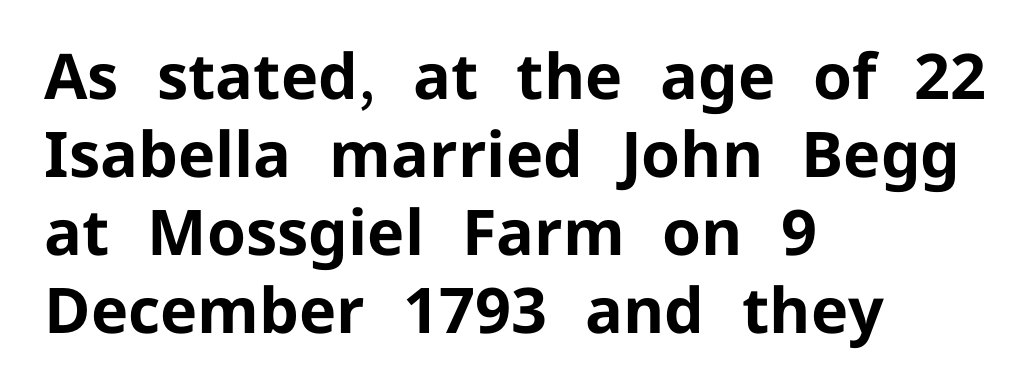
The image shows 63 px bold sans-serif type, upright; set left-aligned, line spacing 1.24x, normal letter spacing, not underlined; low stroke contrast and a medium x-height.
